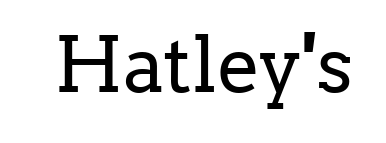
Q: Is the text bold? A: No.
Q: Is the text italic (slanted)? A: No, it is upright.
Q: Is the typeface a serif or a sans-serif typeface? A: Serif.
Q: Is the text underlined? A: No.
Q: Is the spacing between letters normal or unusually wide? A: Normal.
Q: Width (condensed, normal, or wide)? A: Normal.
Q: Stroke contrast? A: Low.
Q: x-height? A: Medium.
Q: Monospaced? A: No.
